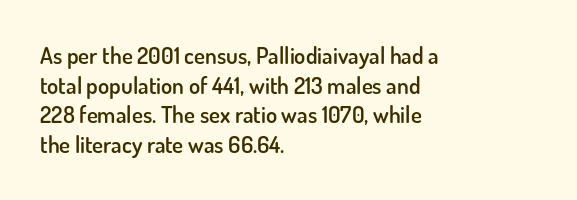
Stroke thickness is moderately raised; the sample reads as semibold. Vertical strokes here are truly vertical. The area under the type is left untouched. Summary of vertical rhythm: regular, with standard interline spacing.
